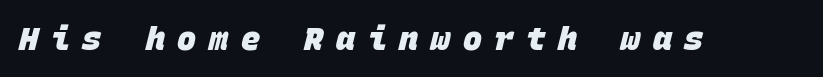
{"serif": "no", "bold": "yes", "weight": "heavy", "width": "normal", "stroke_contrast": "low", "x_height": "large", "monospaced": "yes", "underline": "no", "letter_spacing": "wide", "letter_spacing_em": 0.39, "glyph_px": 32}
